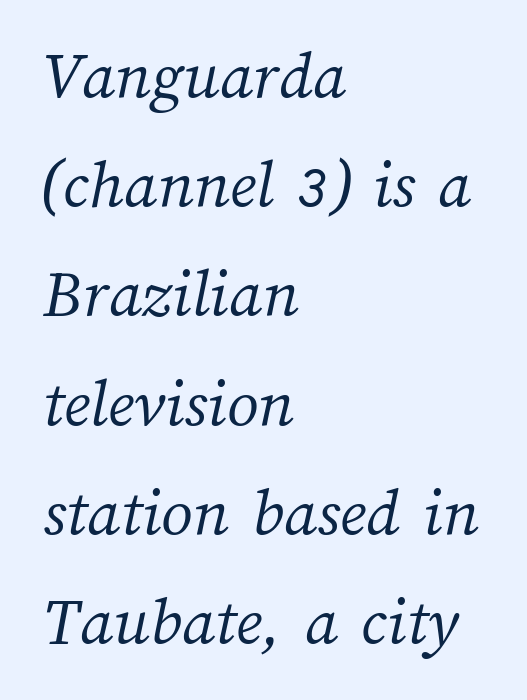
Left-aligned paragraph, ragged on the right. Stem width sits at or under what a default text font uses. A normal amount of white space separates one row of letters from the next. Each word holds together tightly as a unit, with standard inter-letter gaps. The space directly below the letters is spotless.
